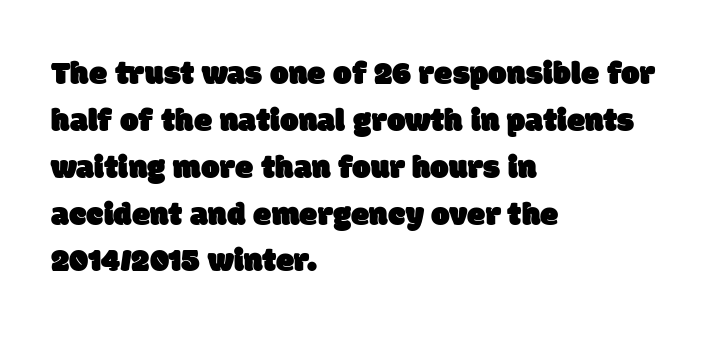
Q: Is the typeface a serif or a sans-serif typeface? A: Sans-serif.
Q: Is the text underlined? A: No.
Q: How is the paragraph aligned? A: Left-aligned.
Q: Is the spacing between letters normal or unusually wide? A: Normal.
Q: Is the spacing between lines tight, normal or loose? A: Normal.
Q: Width (condensed, normal, or wide)? A: Normal.
Q: Stroke contrast? A: Low.
Q: x-height? A: Large.
Q: Monospaced? A: No.
